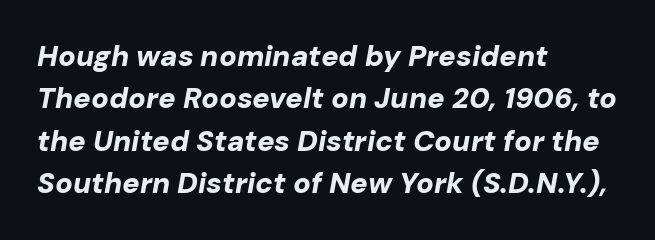
It's the slanting kind of type. The leading is moderate, giving the passage an even texture. The tracking reads as untouched default to a designer's eye. Does the weight exceed regular? Yes, all the way to bold.
